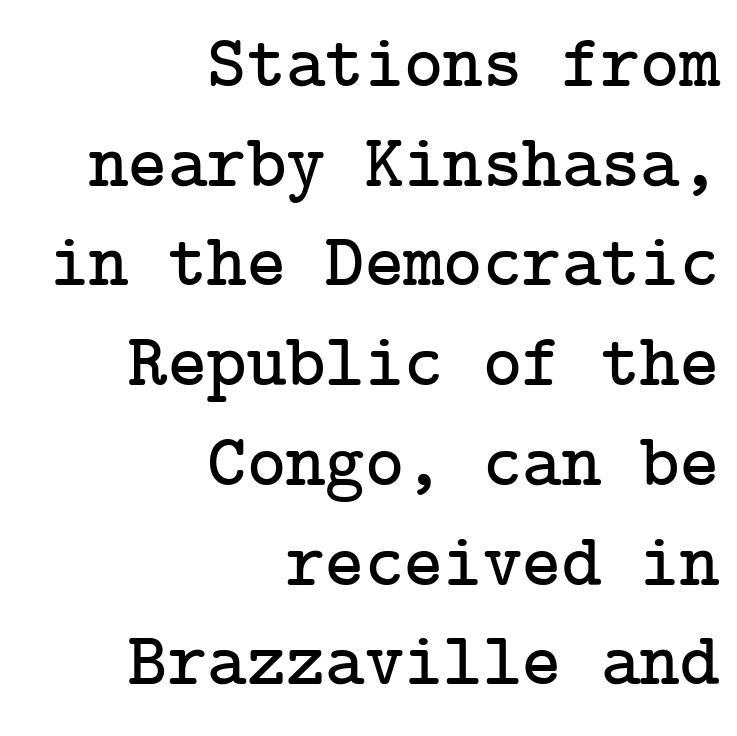
{"serif": "yes", "italic": "no", "width": "normal", "stroke_contrast": "low", "x_height": "medium", "underline": "no", "align": "right", "line_spacing": "normal", "line_spacing_ratio": 1.33, "letter_spacing": "normal", "letter_spacing_em": 0.0, "glyph_px": 75}
